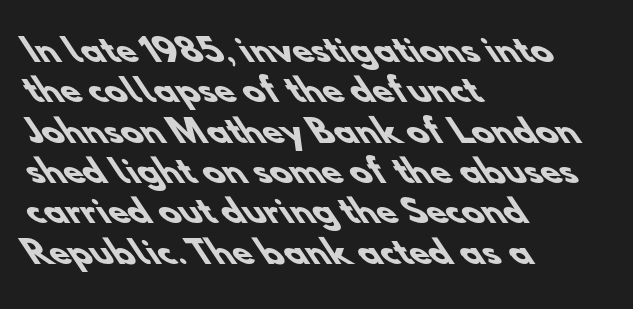
{"serif": "no", "bold": "yes", "weight": "heavy", "width": "normal", "stroke_contrast": "low", "x_height": "small", "monospaced": "no", "underline": "no", "align": "left", "line_spacing": "normal", "line_spacing_ratio": 1.26, "letter_spacing": "normal", "letter_spacing_em": 0.0, "glyph_px": 32}
